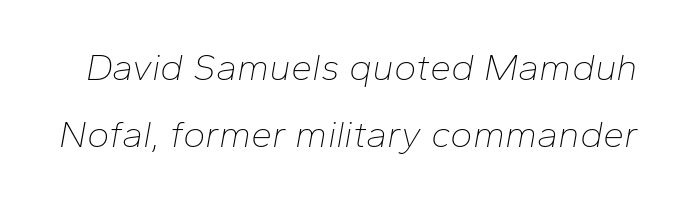
Is this a heavy cut? Hardly; it is regular or lighter. Here the glyphs are tracked normally, forming tight word shapes. No word sits above an underline. The letters are slanted; this is an italic face. Character widths vary here, with narrow letters taking less room than wide ones.
